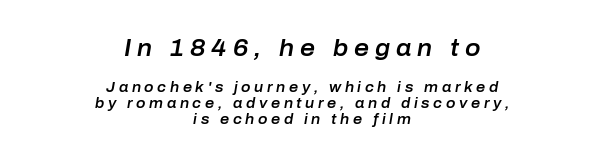
{"italic": "yes", "lean": "right", "slant_degrees": 10, "underline": "no", "align": "center", "line_spacing": "tight", "line_spacing_ratio": 1.12, "letter_spacing": "wide", "letter_spacing_em": 0.26, "larger_block": "first", "size_ratio": 1.64, "glyph_px": 23}
